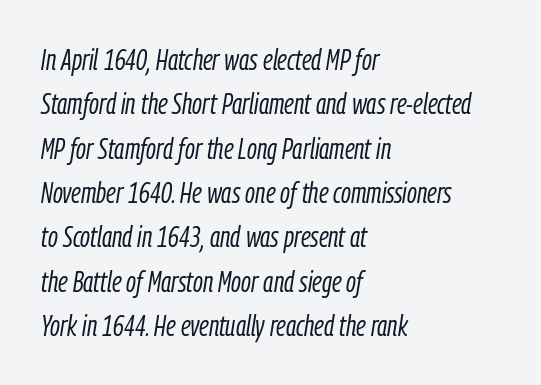
Q: Is the text bold? A: No.
Q: Is the text italic (slanted)? A: Yes, it leans right by about 9 degrees.
Q: Is the text underlined? A: No.
Q: How is the paragraph aligned? A: Left-aligned.
Q: Is the spacing between letters normal or unusually wide? A: Normal.
Q: Is the spacing between lines tight, normal or loose? A: Normal.
Q: Width (condensed, normal, or wide)? A: Condensed.
Q: Stroke contrast? A: Low.
Q: x-height? A: Medium.
Q: Monospaced? A: No.
